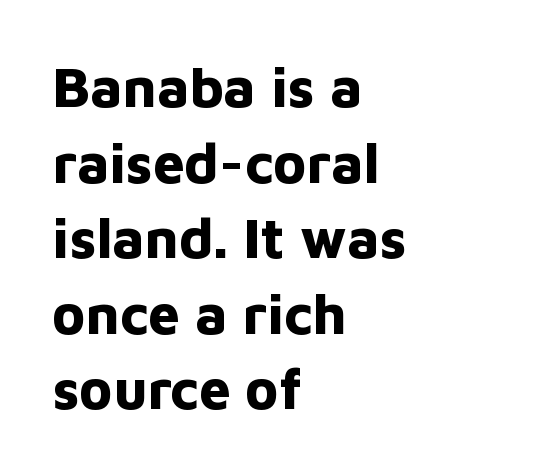
{"serif": "no", "italic": "no", "bold": "yes", "weight": "bold", "width": "normal", "stroke_contrast": "low", "x_height": "medium", "monospaced": "no", "underline": "no", "align": "left", "line_spacing": "normal", "line_spacing_ratio": 1.35, "letter_spacing": "normal", "letter_spacing_em": 0.0, "glyph_px": 56}
